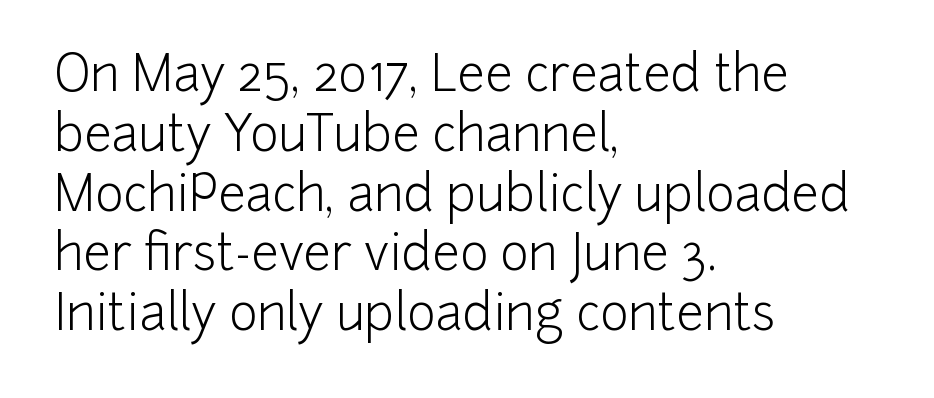
{"serif": "no", "italic": "no", "bold": "no", "weight": "light", "width": "normal", "stroke_contrast": "low", "x_height": "medium", "monospaced": "no", "underline": "no", "align": "left", "line_spacing_ratio": 1.22, "letter_spacing": "normal", "letter_spacing_em": 0.0, "glyph_px": 49}
